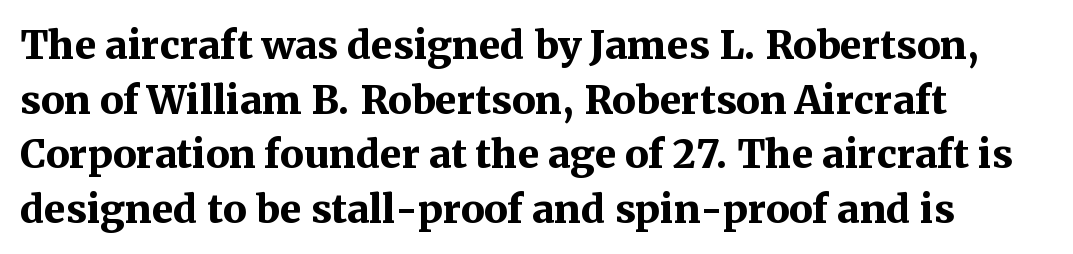
Q: Is the text bold? A: Yes.
Q: Is the text italic (slanted)? A: No, it is upright.
Q: Is the typeface a serif or a sans-serif typeface? A: Serif.
Q: Is the text underlined? A: No.
Q: How is the paragraph aligned? A: Left-aligned.
Q: Is the spacing between letters normal or unusually wide? A: Normal.
Q: Is the spacing between lines tight, normal or loose? A: Normal.
Q: Width (condensed, normal, or wide)? A: Normal.
Q: Stroke contrast? A: Medium.
Q: x-height? A: Medium.
Q: Monospaced? A: No.
